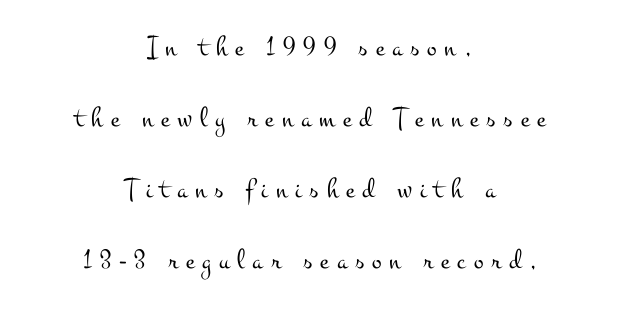
{"serif": "yes", "bold": "no", "weight": "light", "width": "wide", "stroke_contrast": "medium", "x_height": "small", "monospaced": "no", "underline": "no", "align": "center", "line_spacing": "loose", "line_spacing_ratio": 2.45, "letter_spacing": "wide", "letter_spacing_em": 0.27, "glyph_px": 29}
